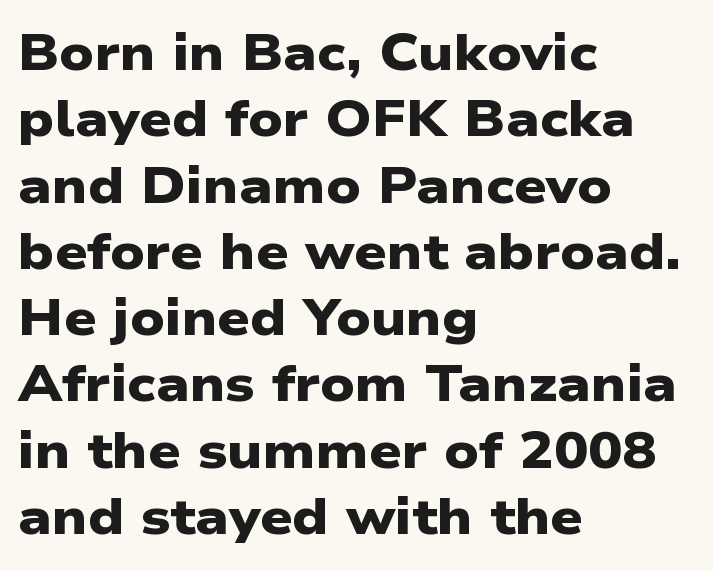
{"serif": "no", "bold": "yes", "weight": "heavy", "width": "wide", "stroke_contrast": "low", "x_height": "medium", "monospaced": "no", "underline": "no", "align": "left", "line_spacing": "normal", "line_spacing_ratio": 1.3, "letter_spacing": "normal", "letter_spacing_em": 0.0, "glyph_px": 51}
